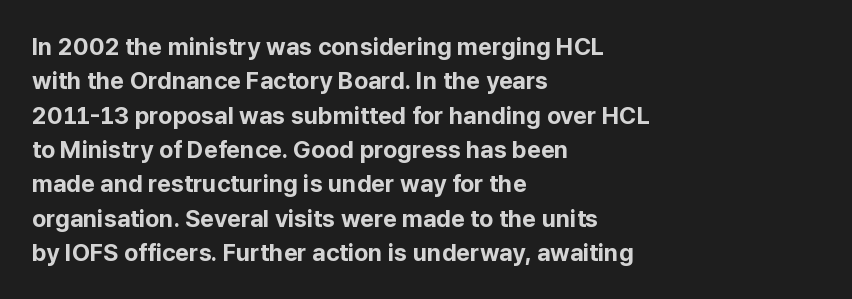
The image shows 24 px bold type, upright; set left-aligned, normal line spacing (1.43x), normal letter spacing, not underlined.
